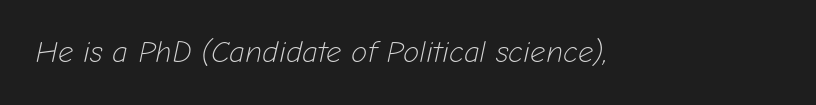
The image shows 30 px light type, italic (leaning right); set normal letter spacing, not underlined; low stroke contrast and a medium x-height.
